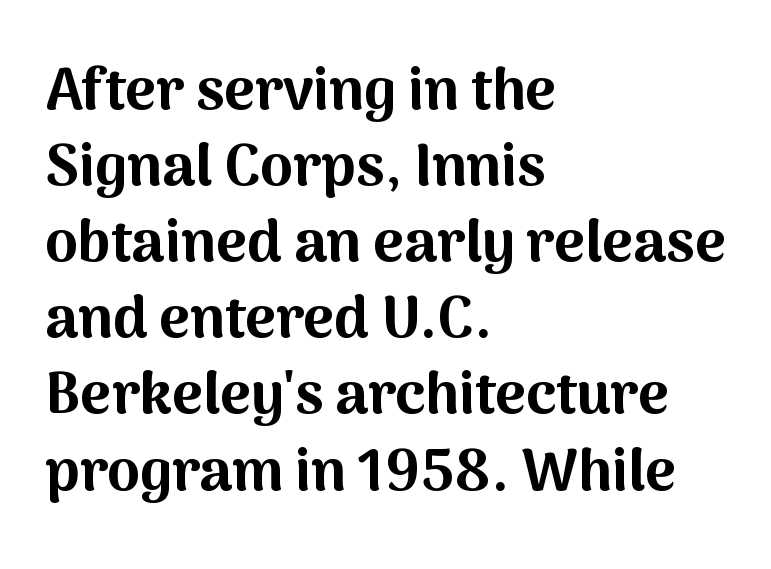
The paragraph shown leans on its left margin. The glyphs are unaccompanied by any horizontal stroke below them. These words are printed bold, with thick strokes throughout. The typography opts for an upright posture over an oblique one. The letters advance in unequal steps, a hallmark of proportional type.
